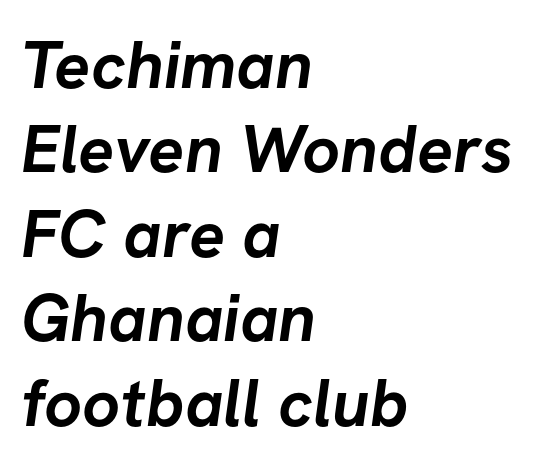
{"serif": "no", "bold": "yes", "weight": "semibold", "width": "normal", "stroke_contrast": "low", "x_height": "medium", "monospaced": "no", "underline": "no", "align": "left", "line_spacing": "normal", "line_spacing_ratio": 1.26, "letter_spacing": "normal", "letter_spacing_em": 0.0, "glyph_px": 67}
